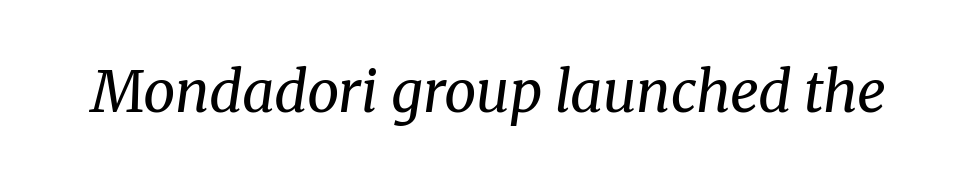
{"serif": "yes", "italic": "yes", "lean": "right", "slant_degrees": 8, "bold": "no", "weight": "regular", "width": "normal", "stroke_contrast": "medium", "x_height": "medium", "monospaced": "no", "underline": "no", "letter_spacing": "normal", "letter_spacing_em": 0.0, "glyph_px": 57}
